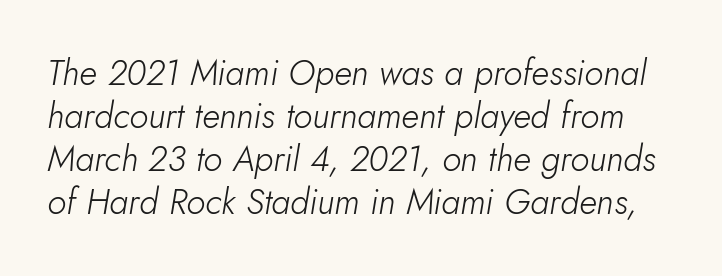
Here the designer chose a conventional face with non-uniform glyph widths. The gap between lines stays unmarked. These lines keep a tight, regular rhythm from letter to letter. Style check: oblique. No letter is thick-stroked: the sample isn't bold.
